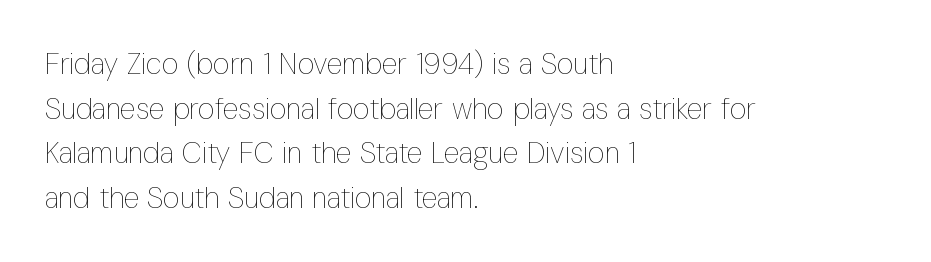
The image shows 29 px thin, condensed type, upright; set left-aligned, normal line spacing (1.54x), normal letter spacing, not underlined; low stroke contrast and a medium x-height.
